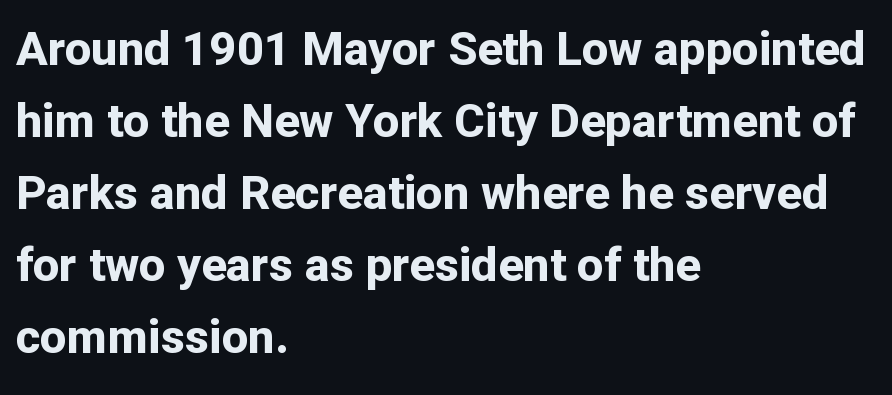
The image shows 47 px bold sans-serif type, upright; set left-aligned, normal line spacing (1.53x), normal letter spacing, not underlined; low stroke contrast and a medium x-height.
